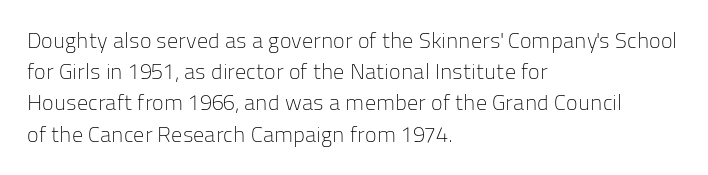
The image shows 22 px text type, upright; set left-aligned, normal line spacing (1.42x), normal letter spacing, not underlined.
